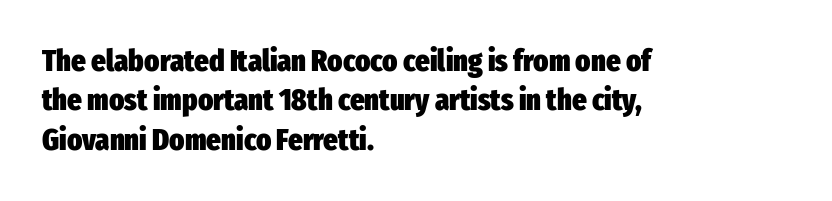
The image shows 31 px heavy, condensed sans-serif type, upright; set left-aligned, normal line spacing (1.27x), normal letter spacing, not underlined; low stroke contrast and a medium x-height.
